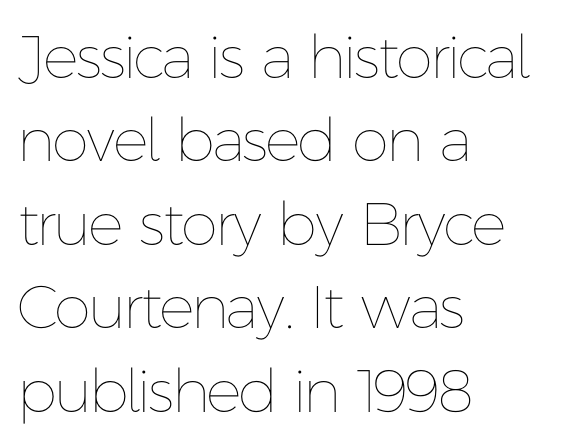
{"italic": "no", "bold": "no", "weight": "thin", "width": "normal", "stroke_contrast": "low", "x_height": "medium", "monospaced": "no", "underline": "no", "align": "left", "line_spacing": "normal", "line_spacing_ratio": 1.39, "letter_spacing": "normal", "letter_spacing_em": 0.0, "glyph_px": 60}
